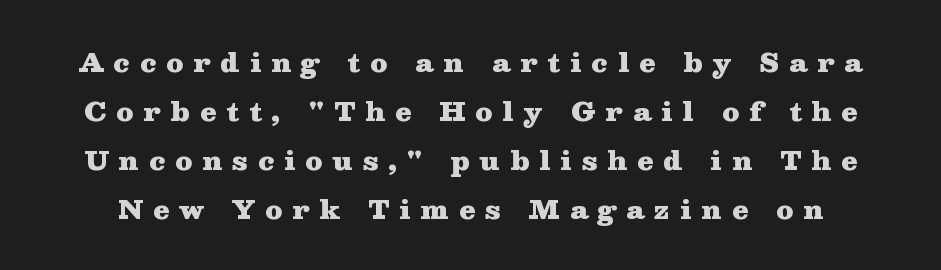
The image shows 26 px bold type, upright; set line spacing 1.88x, unusually wide letter spacing (+0.39 em), not underlined.
